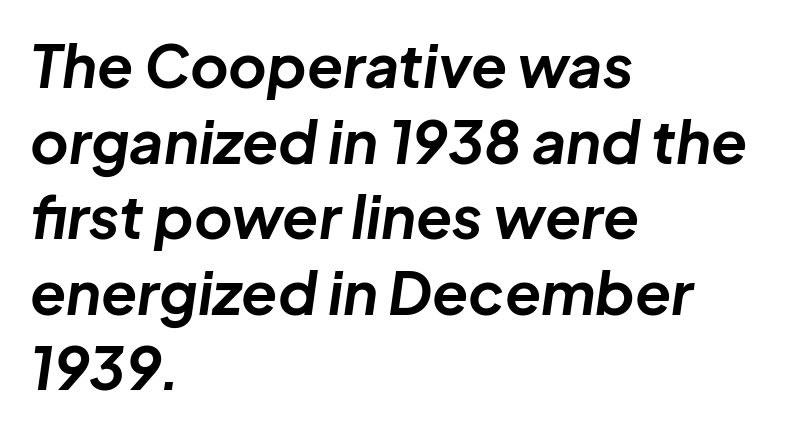
The typography opts for an oblique posture over an upright one. These words are printed bold, with thick strokes throughout. Honestly, the letter spacing is just normal — you wouldn't notice it. The leading is moderate, giving the passage an even texture. Visually the block forms a straight wall on the left and a jagged coastline on the right. Quick note: underline off.
